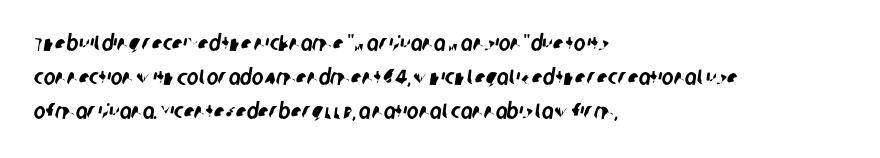
Reading down the column, the eye jumps a familiar distance to each next line. The area under the type is left untouched. All the whitespace from short lines collects on the right. The horizontal fit of the characters is conventional and even.
